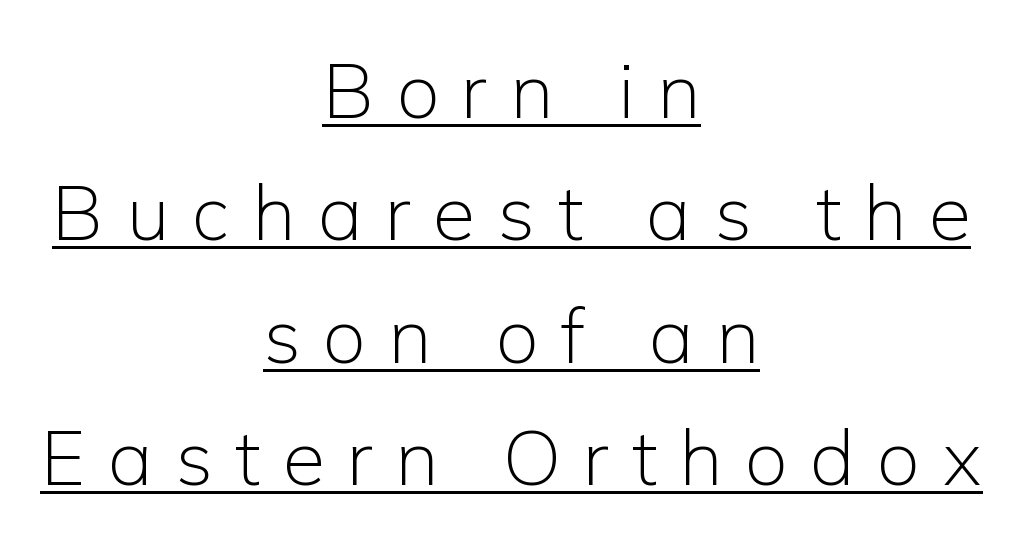
{"serif": "no", "italic": "no", "bold": "no", "weight": "light", "width": "normal", "stroke_contrast": "low", "x_height": "medium", "monospaced": "no", "underline": "yes", "align": "center", "line_spacing": "normal", "line_spacing_ratio": 1.59, "letter_spacing": "wide", "letter_spacing_em": 0.29, "glyph_px": 77}
